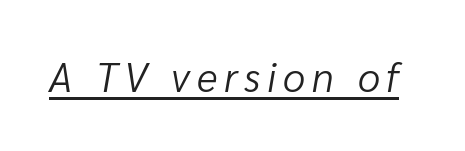
The image shows 40 px light type, italic (leaning right); set underlined; low stroke contrast and a medium x-height.
